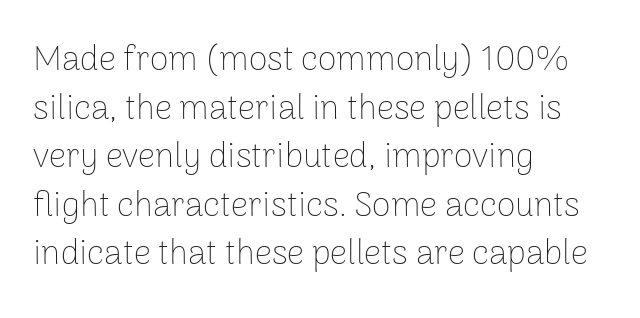
A typesetter would call this proportional, since set widths differ per character. Check where the strokes stop: nothing finishes them off — pure sans. Teacher's note: observe the even left margin — that is flush-left alignment. Tracking here is standard; glyphs follow each other at the usual distance.
